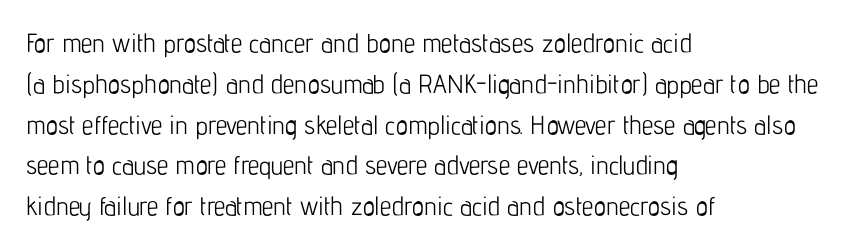
Q: Is the text bold? A: No.
Q: Is the text italic (slanted)? A: No, it is upright.
Q: Is the text underlined? A: No.
Q: How is the paragraph aligned? A: Left-aligned.
Q: Is the spacing between letters normal or unusually wide? A: Normal.
Q: Is the spacing between lines tight, normal or loose? A: Normal.
